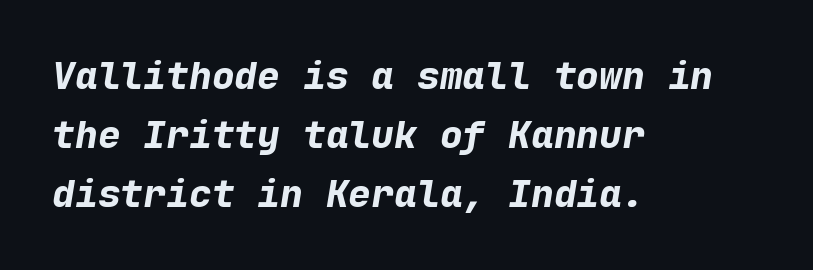
The image shows 38 px bold type, italic (leaning right), monospaced; set left-aligned, normal line spacing (1.55x), normal letter spacing, not underlined; low stroke contrast and a medium x-height.
